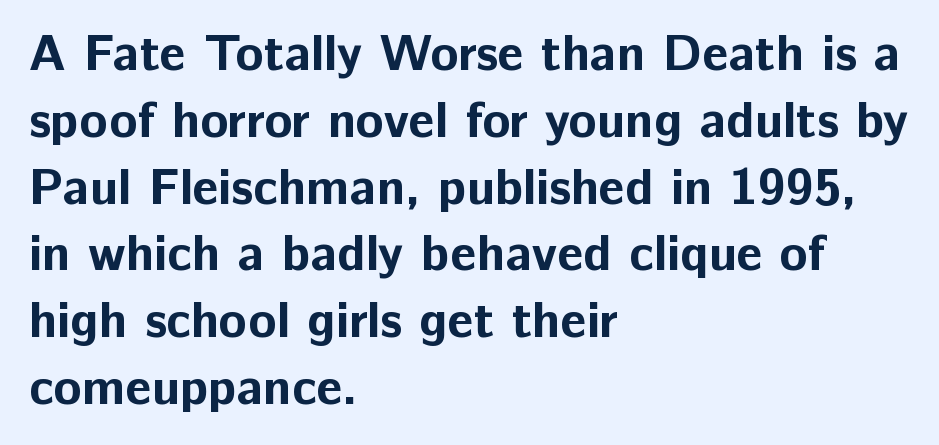
Q: Is the text bold? A: Yes.
Q: Is the text italic (slanted)? A: No, it is upright.
Q: Is the typeface a serif or a sans-serif typeface? A: Sans-serif.
Q: Is the text underlined? A: No.
Q: How is the paragraph aligned? A: Left-aligned.
Q: Is the spacing between letters normal or unusually wide? A: Normal.
Q: Is the spacing between lines tight, normal or loose? A: Normal.
Q: Width (condensed, normal, or wide)? A: Normal.
Q: Stroke contrast? A: Low.
Q: x-height? A: Medium.
Q: Monospaced? A: No.
